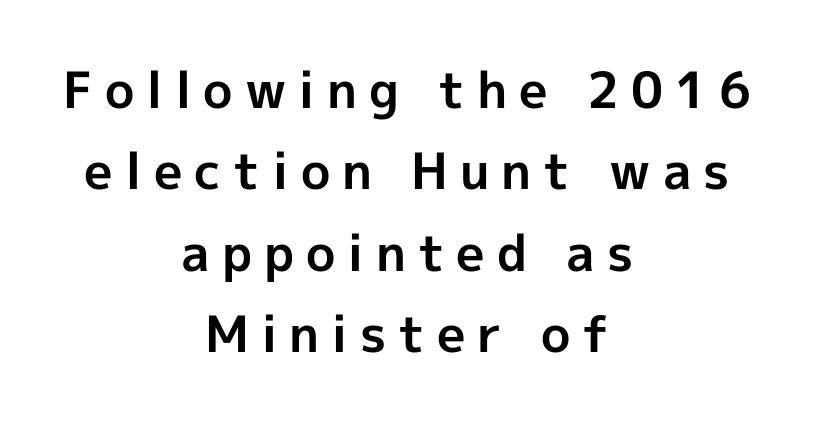
Q: Is the text bold? A: Yes.
Q: Is the text italic (slanted)? A: No, it is upright.
Q: Is the typeface a serif or a sans-serif typeface? A: Sans-serif.
Q: Is the text underlined? A: No.
Q: How is the paragraph aligned? A: Centered.
Q: Is the spacing between letters normal or unusually wide? A: Unusually wide.
Q: Is the spacing between lines tight, normal or loose? A: Normal.
Q: Width (condensed, normal, or wide)? A: Normal.
Q: x-height? A: Medium.
Q: Monospaced? A: No.
